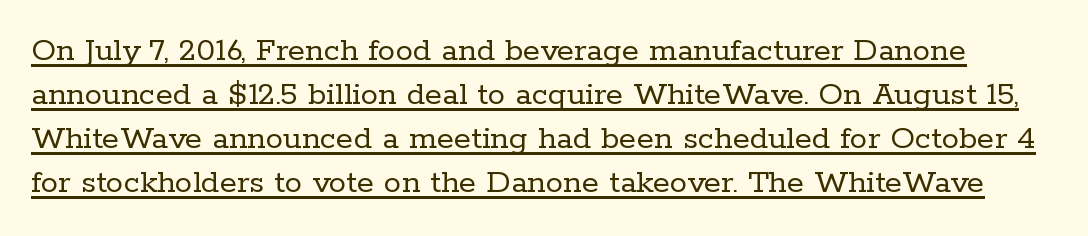
Q: Is the text bold? A: No.
Q: Is the text italic (slanted)? A: No, it is upright.
Q: Is the typeface a serif or a sans-serif typeface? A: Serif.
Q: Is the text underlined? A: Yes.
Q: Is the spacing between letters normal or unusually wide? A: Normal.
Q: Is the spacing between lines tight, normal or loose? A: Normal.
Q: Width (condensed, normal, or wide)? A: Normal.
Q: Stroke contrast? A: Low.
Q: x-height? A: Medium.
Q: Monospaced? A: No.
